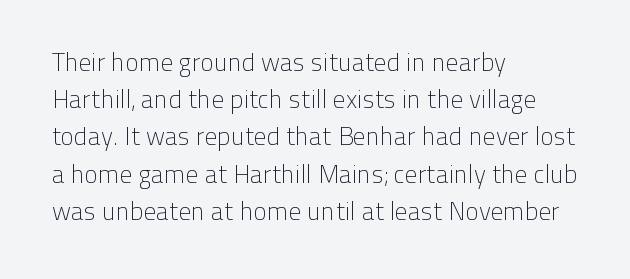
The image shows 25 px text type, upright; set left-aligned, normal line spacing (1.49x), normal letter spacing, not underlined.
